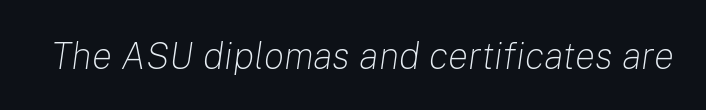
These lines are rendered in a variable-pitch font. Words float on clear page, feet unadorned. The lettering tilts uniformly, giving the passage an italic look. Think standard paragraph weight, or any step lighter than that. Tracking value appears to be zero — textbook default spacing.
